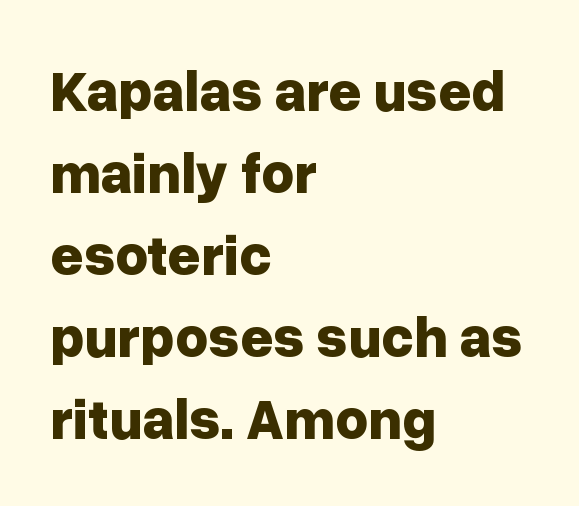
{"serif": "no", "italic": "no", "bold": "yes", "weight": "bold", "width": "normal", "stroke_contrast": "low", "x_height": "medium", "monospaced": "no", "underline": "no", "align": "left", "line_spacing": "normal", "line_spacing_ratio": 1.44, "letter_spacing": "normal", "letter_spacing_em": 0.0, "glyph_px": 57}
